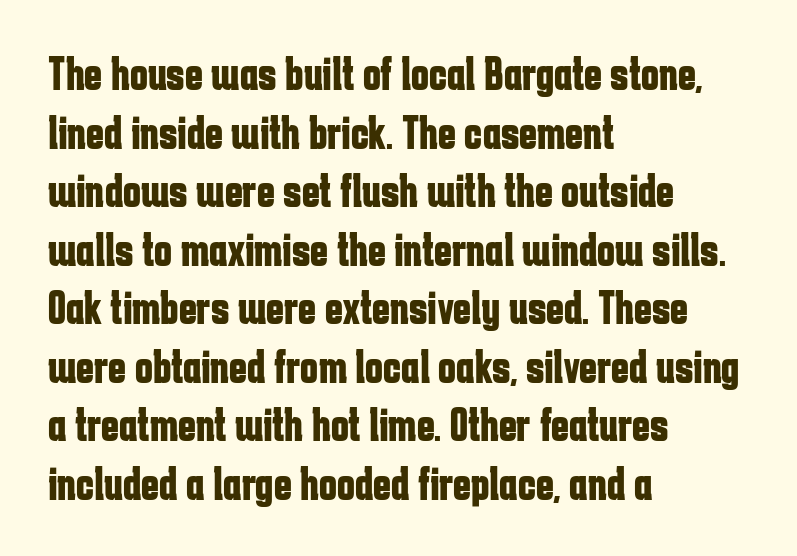
Q: Is the text bold? A: Yes.
Q: Is the text italic (slanted)? A: No, it is upright.
Q: Is the typeface a serif or a sans-serif typeface? A: Sans-serif.
Q: Is the text underlined? A: No.
Q: How is the paragraph aligned? A: Left-aligned.
Q: Is the spacing between letters normal or unusually wide? A: Normal.
Q: Width (condensed, normal, or wide)? A: Condensed.
Q: Stroke contrast? A: Low.
Q: x-height? A: Medium.
Q: Monospaced? A: No.
